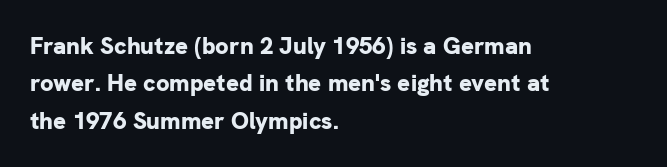
Q: Is the text bold? A: Yes.
Q: Is the text italic (slanted)? A: No, it is upright.
Q: Is the text underlined? A: No.
Q: How is the paragraph aligned? A: Left-aligned.
Q: Is the spacing between letters normal or unusually wide? A: Normal.
Q: Is the spacing between lines tight, normal or loose? A: Normal.
